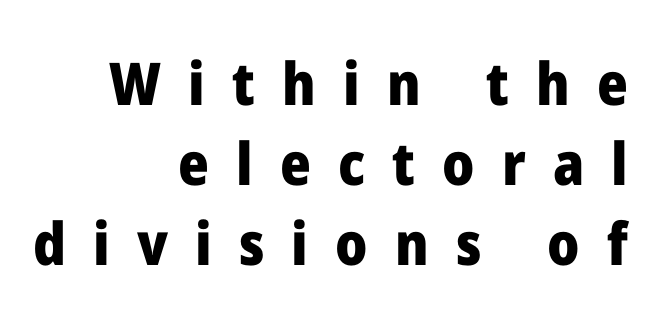
The image shows 59 px heavy sans-serif type, upright; set right-aligned, normal line spacing (1.36x), unusually wide letter spacing (+0.46 em), not underlined; low stroke contrast and a medium x-height.
